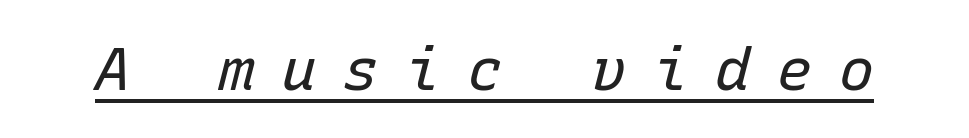
Characters follow at a spacing far wider than the type designer built in. Think standard paragraph weight, or any step lighter than that. Every character here occupies the same horizontal width, giving the sample a typewriter-like rhythm. Notice how a bar underscores the lettering throughout. Every character sits at an angle, as italics do.
